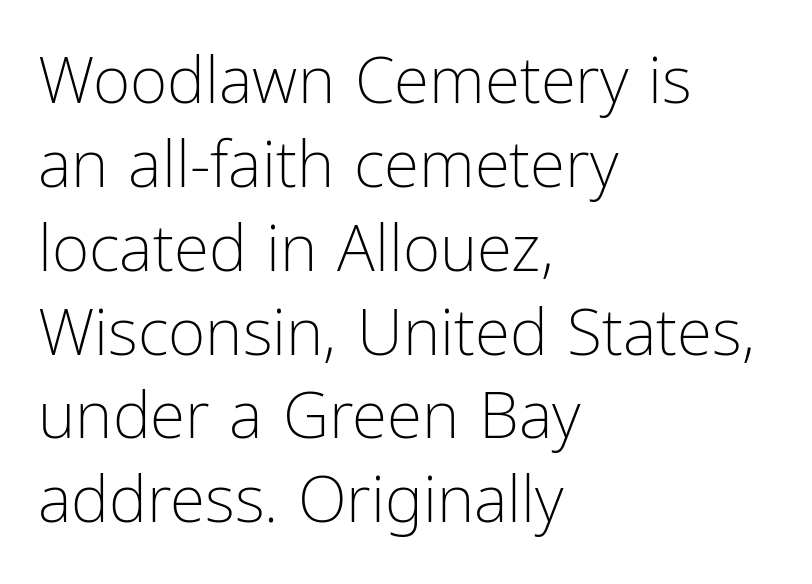
Vertical spacing — default. Weight: regular or lighter. Only glyphs here, with clear space below each row. Spacing between characters is what you'd get straight out of the box. Typeset ragged right — the left edge is the straight one. Type style note: lacks serifs.
